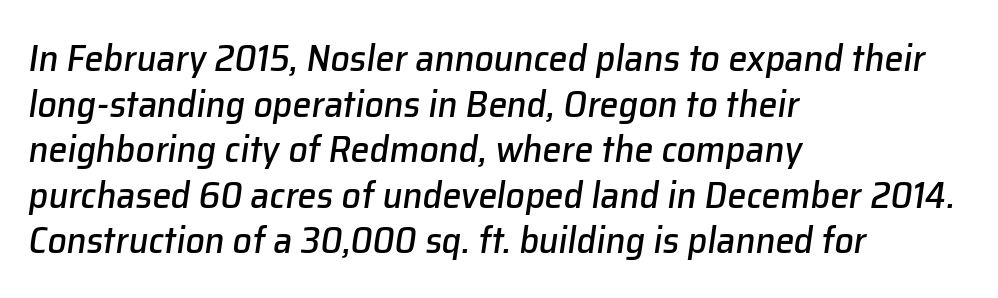
{"italic": "yes", "lean": "right", "slant_degrees": 8, "width": "normal", "stroke_contrast": "low", "x_height": "medium", "monospaced": "no", "underline": "no", "align": "left", "line_spacing_ratio": 1.2, "letter_spacing": "normal", "letter_spacing_em": 0.0, "glyph_px": 38}
